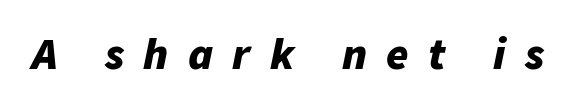
The image shows 45 px bold type, italic (leaning right); set unusually wide letter spacing (+0.43 em), not underlined; low stroke contrast and a medium x-height.
